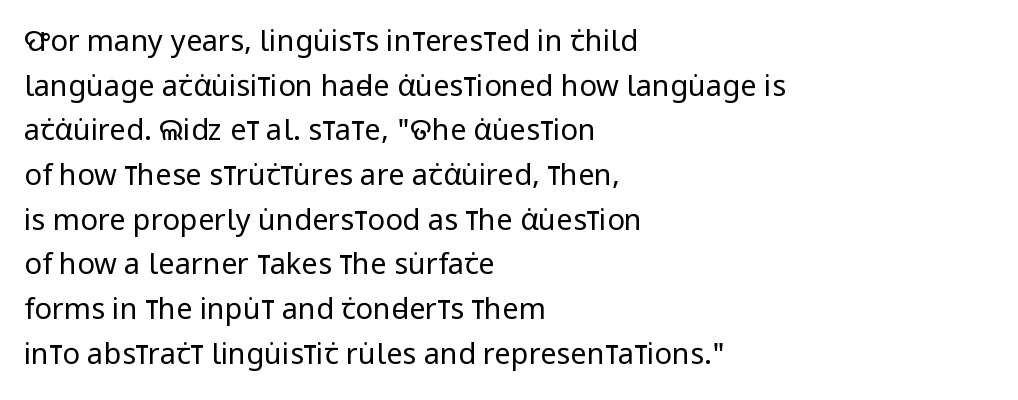
{"serif": "no", "italic": "no", "bold": "no", "weight": "regular", "width": "condensed", "stroke_contrast": "low", "x_height": "large", "monospaced": "no", "underline": "no", "align": "left", "line_spacing": "normal", "line_spacing_ratio": 1.54, "letter_spacing": "normal", "letter_spacing_em": 0.0, "glyph_px": 29}
